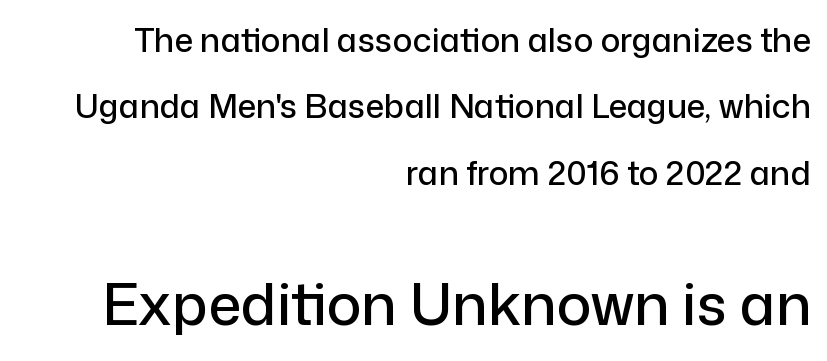
Notice how the stems are strictly vertical — no italics here. Where is the straight margin? On the right. Caption: upper text group reduced, lower text group enlarged. Leading: increased.
